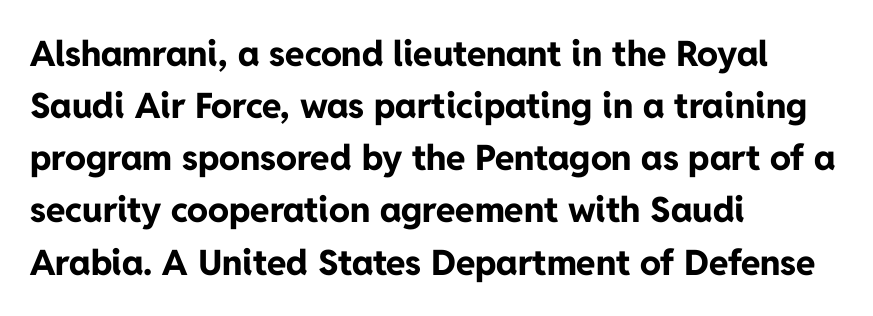
The image shows 35 px bold sans-serif type, upright; set left-aligned, normal line spacing (1.49x), normal letter spacing, not underlined; low stroke contrast and a medium x-height.
